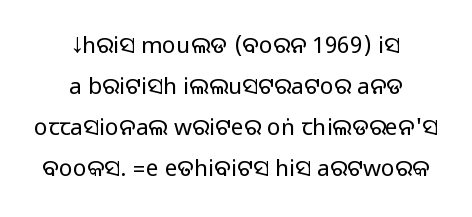
The image shows 23 px text type, upright; set centered, line spacing 1.78x, normal letter spacing, not underlined.
